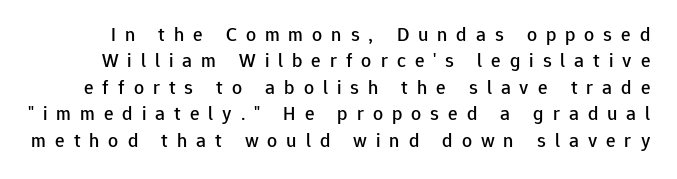
{"italic": "no", "underline": "no", "line_spacing": "normal", "line_spacing_ratio": 1.32, "letter_spacing": "wide", "letter_spacing_em": 0.45, "glyph_px": 20}
